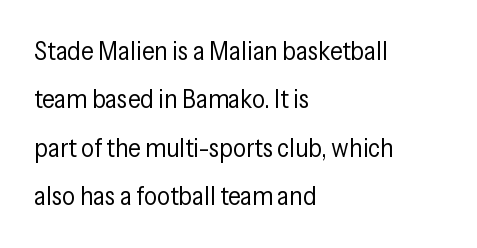
Q: Is the text bold? A: No.
Q: Is the text italic (slanted)? A: No, it is upright.
Q: Is the text underlined? A: No.
Q: How is the paragraph aligned? A: Left-aligned.
Q: Is the spacing between letters normal or unusually wide? A: Normal.
